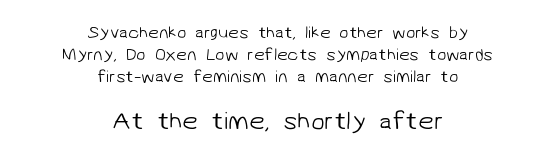
The image shows 25 px text type; set centered, normal line spacing (1.28x), normal letter spacing, not underlined; the second (bottom) block is 1.47x larger.
